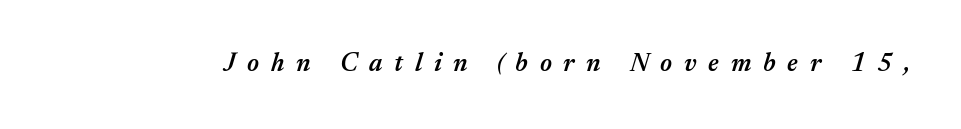
{"italic": "yes", "lean": "right", "slant_degrees": 17, "bold": "semi", "underline": "no", "letter_spacing": "wide", "letter_spacing_em": 0.45, "glyph_px": 26}
